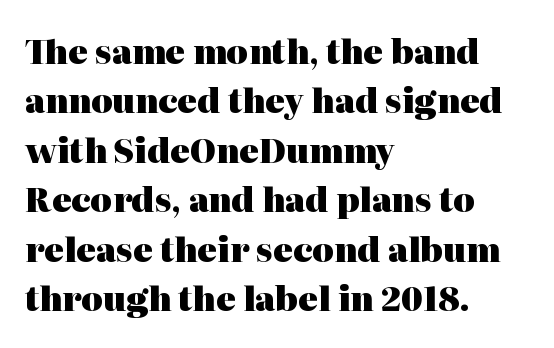
Normally led — the rows are evenly, conventionally spaced. The type family on display is of the serif kind. A typesetter would call this zero additional tracking. Strokes here are thick enough to call this a true bold. The face used here is proportionally spaced, like ordinary book or web type. Where is the straight margin? On the left.
